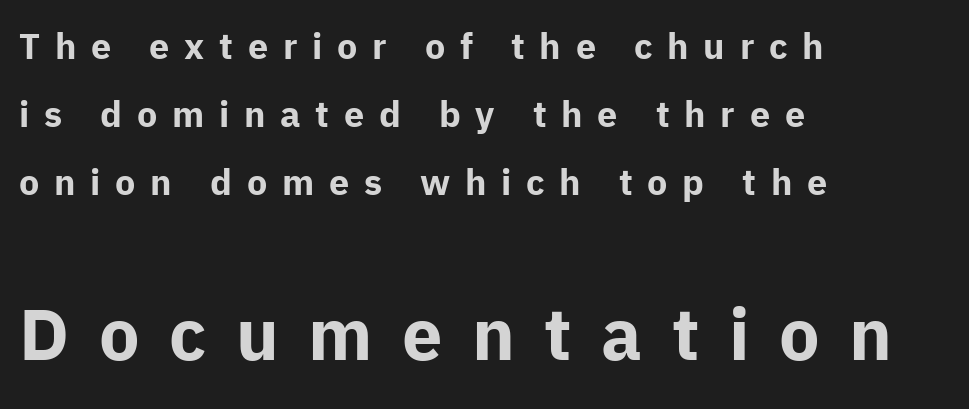
Q: Is the text bold? A: Yes.
Q: Is the text italic (slanted)? A: No, it is upright.
Q: Is the typeface a serif or a sans-serif typeface? A: Sans-serif.
Q: Is the text underlined? A: No.
Q: How is the paragraph aligned? A: Left-aligned.
Q: Is the spacing between letters normal or unusually wide? A: Unusually wide.
Q: Which block of text is set in a larger size, the first (top) or the second (bottom)? A: The second (bottom) one.
Q: Width (condensed, normal, or wide)? A: Normal.
Q: Stroke contrast? A: Low.
Q: x-height? A: Medium.
Q: Monospaced? A: No.
